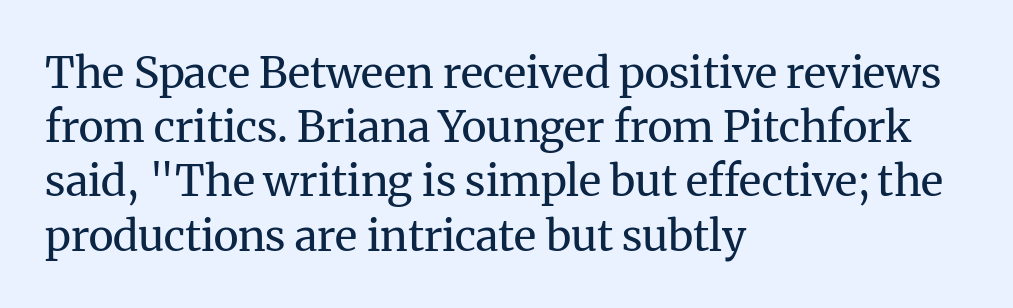
The image shows 43 px regular-weight serif type, upright; set left-aligned, normal line spacing (1.26x), normal letter spacing, not underlined; medium stroke contrast and a medium x-height.
